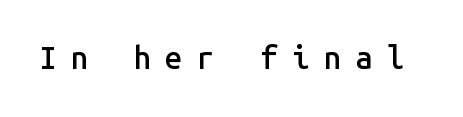
{"serif": "no", "italic": "no", "bold": "semi", "weight": "semibold", "width": "normal", "stroke_contrast": "low", "x_height": "medium", "monospaced": "yes", "underline": "no", "letter_spacing": "wide", "letter_spacing_em": 0.46, "glyph_px": 31}
